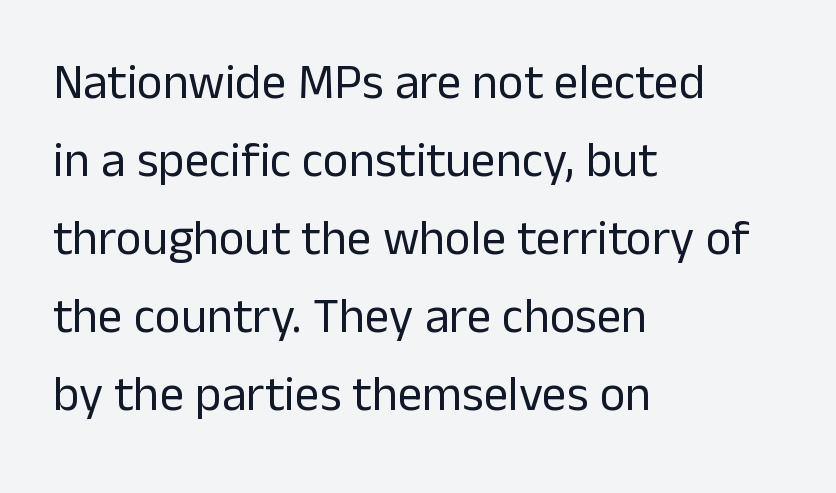
The image shows 49 px regular-weight sans-serif type, upright; set left-aligned, normal line spacing (1.59x), normal letter spacing, not underlined; low stroke contrast and a medium x-height.
